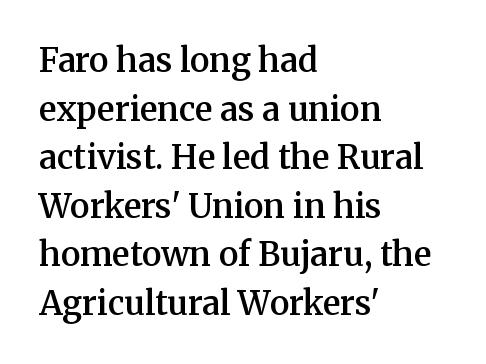
This block has exactly the height ordinary leading produces. Descenders hang freely into open space. The passage is arranged the way most books set body copy — flush left. These lines keep a tight, regular rhythm from letter to letter.
